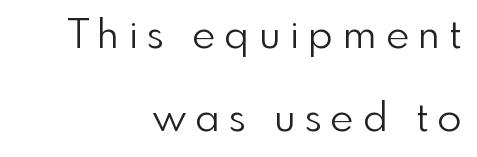
The image shows 40 px light sans-serif type, upright; set right-aligned, loose line spacing (2.07x), unusually wide letter spacing (+0.23 em), not underlined; a small x-height.
